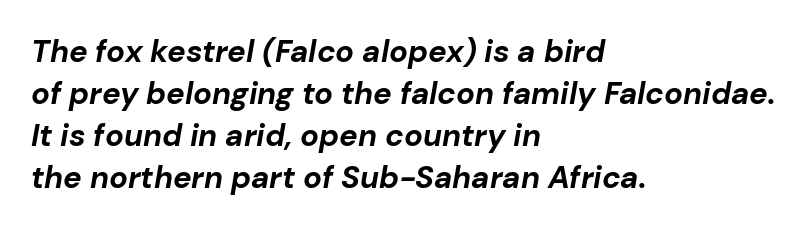
The image shows 31 px bold type, italic (leaning right); set left-aligned, normal line spacing (1.35x), normal letter spacing, not underlined; low stroke contrast and a medium x-height.
